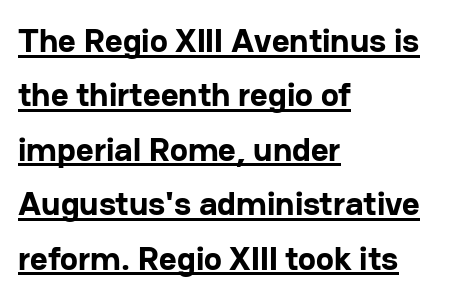
Here the designer chose a conventional face with non-uniform glyph widths. A typesetter would label this face a sans. Notice how descenders clear the ascenders below comfortably — that's standard leading. Set as a true bold cut, around the 700 mark. Observe the ordinary spacing: letters are neighbours, not strangers.
